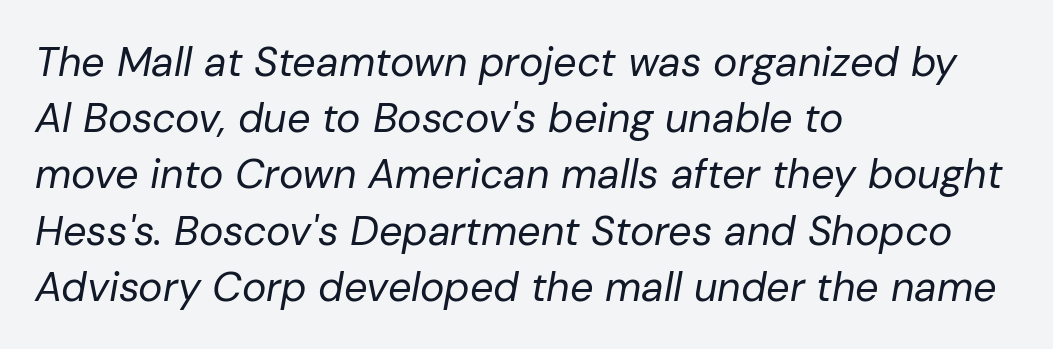
{"italic": "yes", "lean": "right", "slant_degrees": 10, "bold": "no", "weight": "regular", "width": "normal", "stroke_contrast": "low", "x_height": "medium", "monospaced": "no", "underline": "no", "align": "left", "line_spacing": "normal", "line_spacing_ratio": 1.37, "letter_spacing": "normal", "letter_spacing_em": 0.0, "glyph_px": 41}
